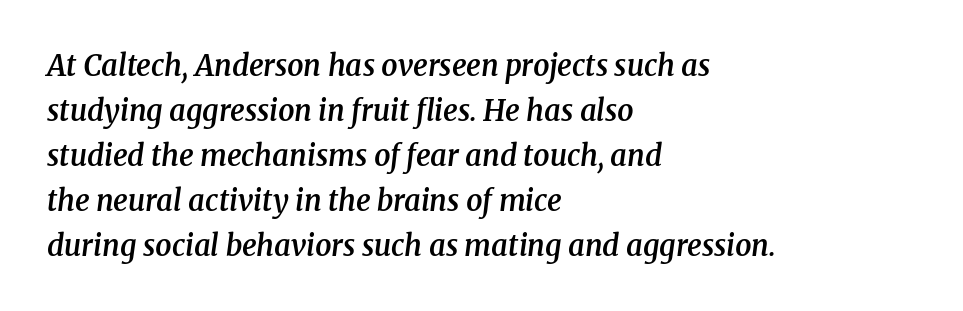
Proportional: the letters do not fall into vertical columns. Layout note: lines flush left. Vertical spacing — default. Every letter is mildly thick-stroked: semibold rather than bold. Descenders are the only things crossing below the line.
